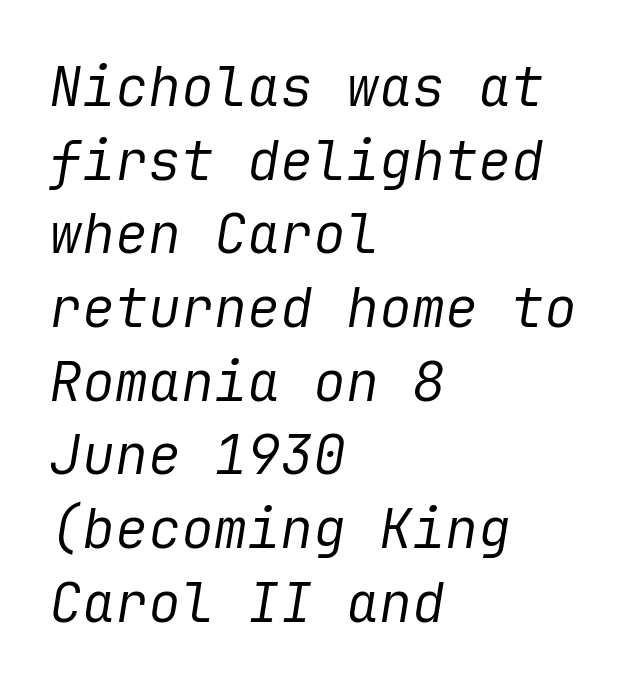
Q: Is the text bold? A: No.
Q: Is the text italic (slanted)? A: Yes, it leans right by about 9 degrees.
Q: Is the text underlined? A: No.
Q: How is the paragraph aligned? A: Left-aligned.
Q: Is the spacing between letters normal or unusually wide? A: Normal.
Q: Is the spacing between lines tight, normal or loose? A: Normal.
Q: Width (condensed, normal, or wide)? A: Normal.
Q: Stroke contrast? A: Low.
Q: x-height? A: Medium.
